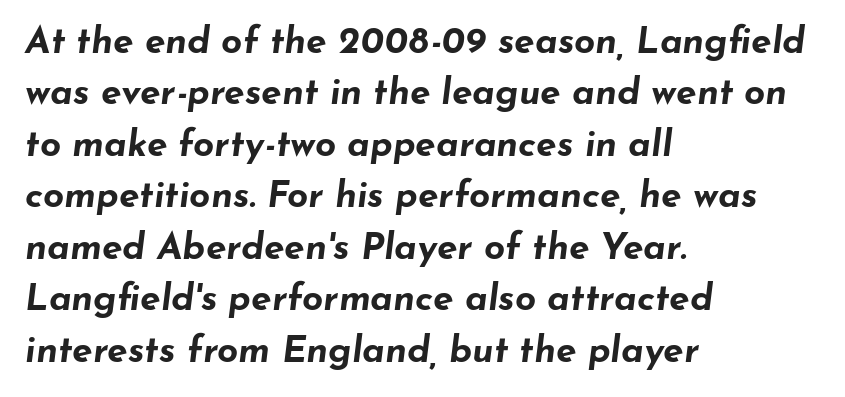
These lines stack with their left ends in a neat column. The glyphs look as if they've been sheared to an angle. In terms of letterspacing, this is plain default setting. The letters advance in unequal steps, a hallmark of proportional type. The specimen omits any rule beneath the text block's lines. The letters are bold, with thick, heavy strokes.
